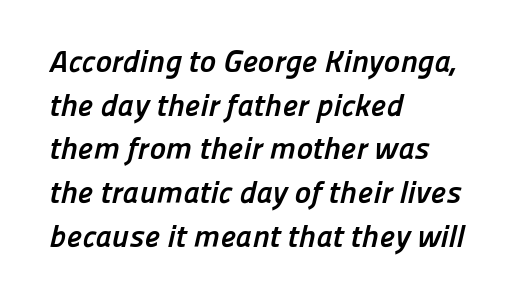
{"serif": "no", "bold": "yes", "weight": "semibold", "width": "normal", "stroke_contrast": "low", "x_height": "medium", "monospaced": "no", "underline": "no", "align": "left", "line_spacing": "normal", "line_spacing_ratio": 1.41, "letter_spacing": "normal", "letter_spacing_em": 0.0, "glyph_px": 31}
